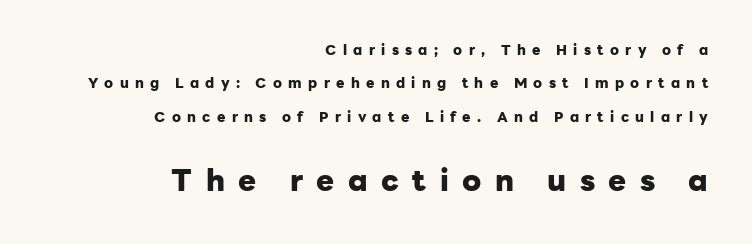
{"serif": "no", "italic": "no", "bold": "yes", "weight": "heavy", "width": "normal", "stroke_contrast": "low", "x_height": "medium", "monospaced": "no", "underline": "no", "align": "right", "line_spacing": "loose", "line_spacing_ratio": 2.39, "letter_spacing": "wide", "letter_spacing_em": 0.45, "larger_block": "second", "size_ratio": 2.14, "glyph_px": 30}
